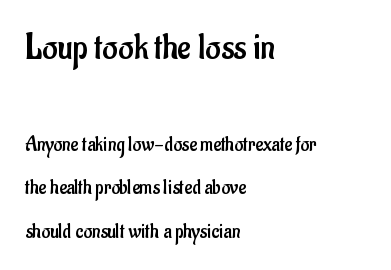
{"serif": "no", "italic": "no", "bold": "no", "weight": "regular", "width": "condensed", "stroke_contrast": "low", "x_height": "small", "monospaced": "no", "underline": "no", "align": "left", "line_spacing": "loose", "line_spacing_ratio": 2.08, "letter_spacing": "normal", "letter_spacing_em": 0.0, "larger_block": "first", "size_ratio": 1.76, "glyph_px": 37}
